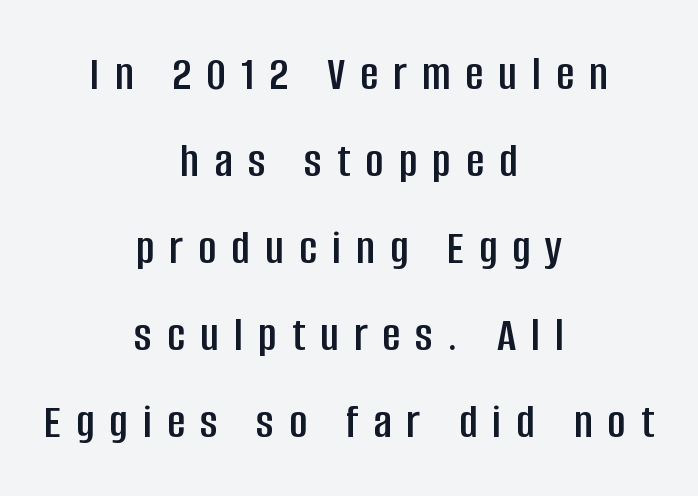
Q: Is the text italic (slanted)? A: No, it is upright.
Q: Is the typeface a serif or a sans-serif typeface? A: Sans-serif.
Q: Is the text underlined? A: No.
Q: How is the paragraph aligned? A: Centered.
Q: Is the spacing between letters normal or unusually wide? A: Unusually wide.
Q: Width (condensed, normal, or wide)? A: Condensed.
Q: Stroke contrast? A: Low.
Q: x-height? A: Large.
Q: Monospaced? A: No.
